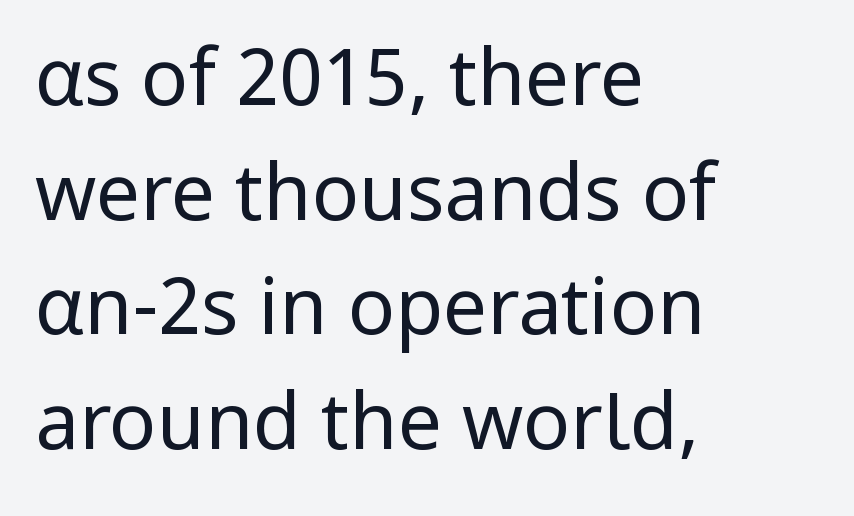
Q: Is the text bold? A: No.
Q: Is the text italic (slanted)? A: No, it is upright.
Q: Is the typeface a serif or a sans-serif typeface? A: Sans-serif.
Q: Is the text underlined? A: No.
Q: How is the paragraph aligned? A: Left-aligned.
Q: Is the spacing between letters normal or unusually wide? A: Normal.
Q: Is the spacing between lines tight, normal or loose? A: Normal.
Q: Width (condensed, normal, or wide)? A: Normal.
Q: Stroke contrast? A: Low.
Q: x-height? A: Medium.
Q: Monospaced? A: No.
